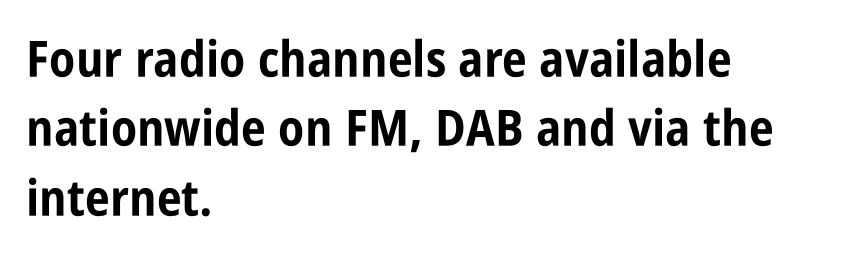
{"serif": "no", "italic": "no", "bold": "yes", "weight": "bold", "width": "condensed", "stroke_contrast": "low", "x_height": "large", "monospaced": "no", "underline": "no", "align": "left", "line_spacing": "normal", "line_spacing_ratio": 1.39, "letter_spacing": "normal", "letter_spacing_em": 0.0, "glyph_px": 50}
